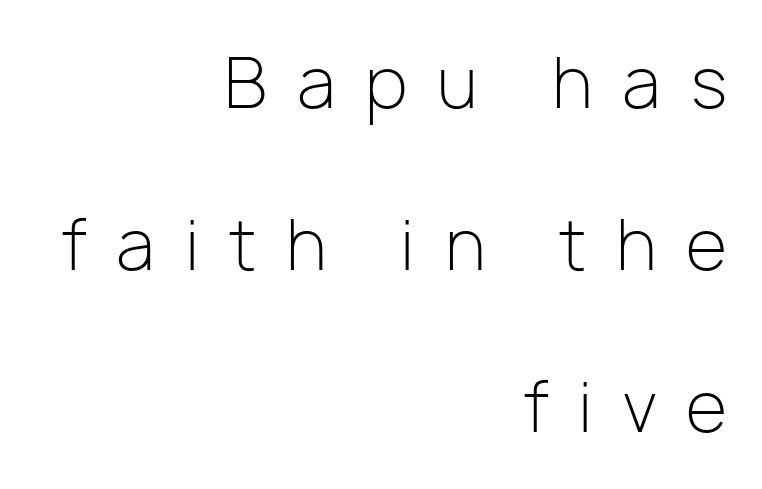
{"serif": "no", "italic": "no", "bold": "no", "weight": "light", "width": "normal", "stroke_contrast": "low", "x_height": "medium", "monospaced": "no", "underline": "no", "align": "right", "line_spacing": "loose", "line_spacing_ratio": 2.38, "letter_spacing": "wide", "letter_spacing_em": 0.44, "glyph_px": 68}
